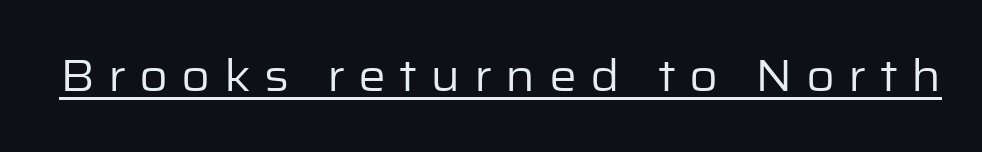
Q: Is the text bold? A: No.
Q: Is the text italic (slanted)? A: No, it is upright.
Q: Is the typeface a serif or a sans-serif typeface? A: Sans-serif.
Q: Is the text underlined? A: Yes.
Q: Is the spacing between letters normal or unusually wide? A: Unusually wide.
Q: Width (condensed, normal, or wide)? A: Normal.
Q: Stroke contrast? A: Low.
Q: x-height? A: Medium.
Q: Monospaced? A: No.
